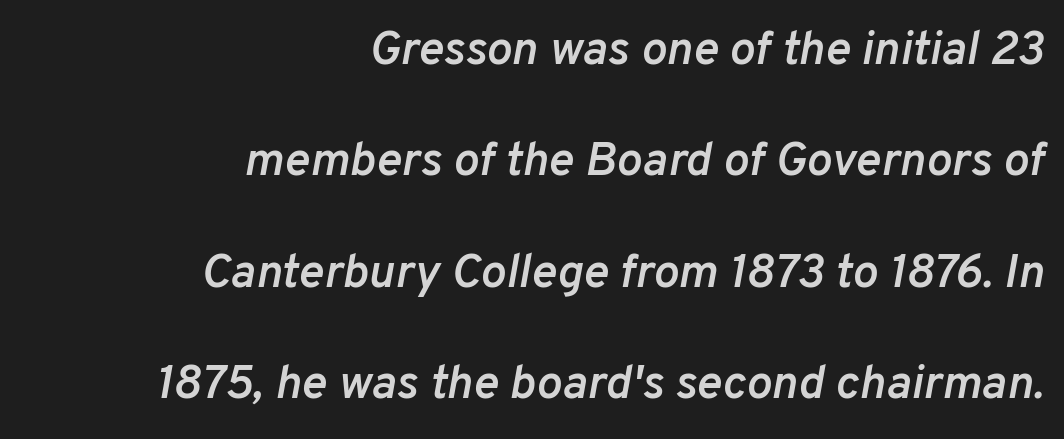
Short and long lines alike share a common ending point at right. The face used here is proportionally spaced, like ordinary book or web type. The rendering uses a large line-height, opening up the rows. The strokes are fattened partway — semibold, not bold.
